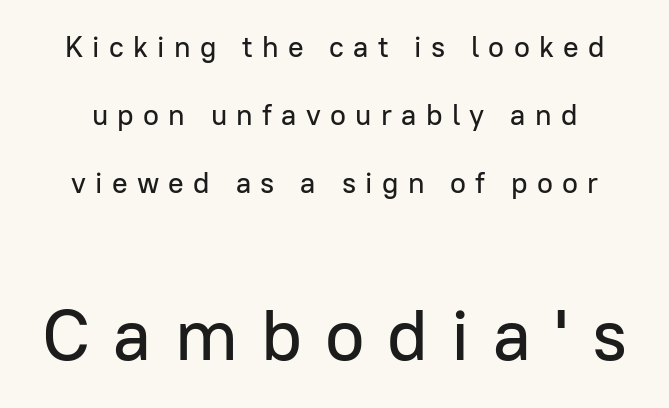
{"serif": "no", "italic": "no", "width": "normal", "stroke_contrast": "low", "x_height": "medium", "monospaced": "no", "underline": "no", "line_spacing": "loose", "line_spacing_ratio": 2.35, "letter_spacing": "wide", "letter_spacing_em": 0.32, "larger_block": "second", "size_ratio": 2.48, "glyph_px": 72}
